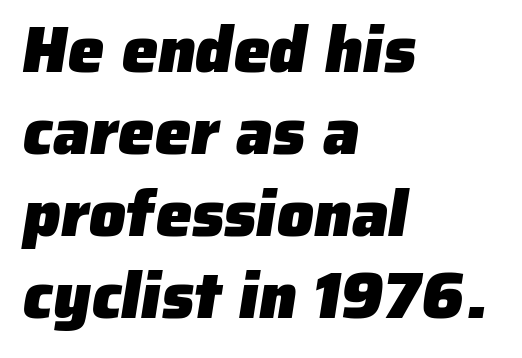
Q: Is the text bold? A: Yes.
Q: Is the typeface a serif or a sans-serif typeface? A: Sans-serif.
Q: Is the text underlined? A: No.
Q: How is the paragraph aligned? A: Left-aligned.
Q: Is the spacing between letters normal or unusually wide? A: Normal.
Q: Is the spacing between lines tight, normal or loose? A: Normal.
Q: Width (condensed, normal, or wide)? A: Normal.
Q: Stroke contrast? A: Low.
Q: x-height? A: Medium.
Q: Monospaced? A: No.
